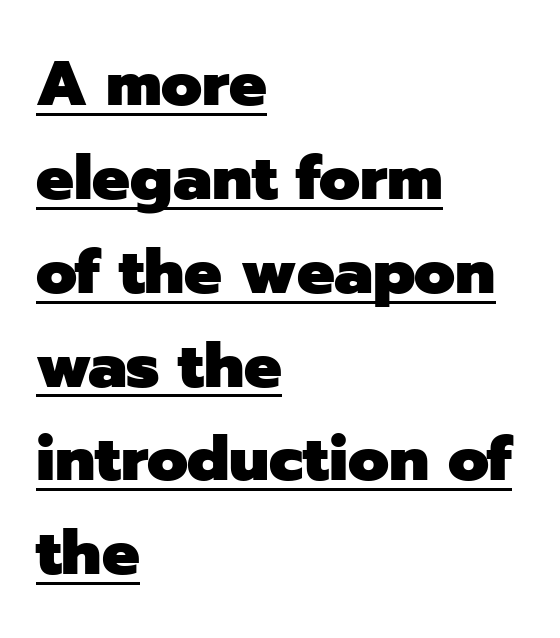
The image shows 63 px heavy sans-serif type, upright; set left-aligned, normal line spacing (1.49x), normal letter spacing, underlined; low stroke contrast and a medium x-height.
